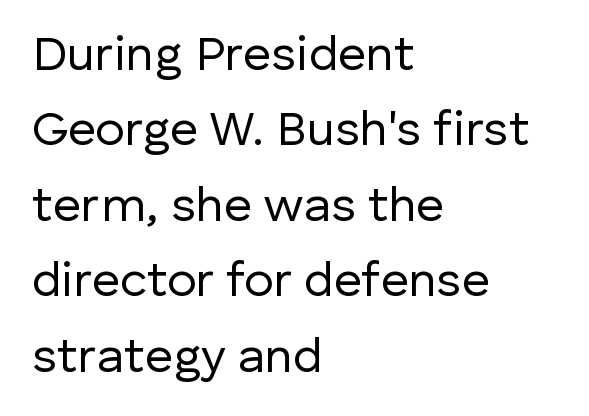
Weight class: somewhere from thin through regular. Each word holds together tightly as a unit, with standard inter-letter gaps. Note the varied advance widths — an 'i' is clearly narrower than an 'm'. Nobody drew a line under any word here. The space between consecutive lines is moderate. Left-aligned paragraph, ragged on the right.
